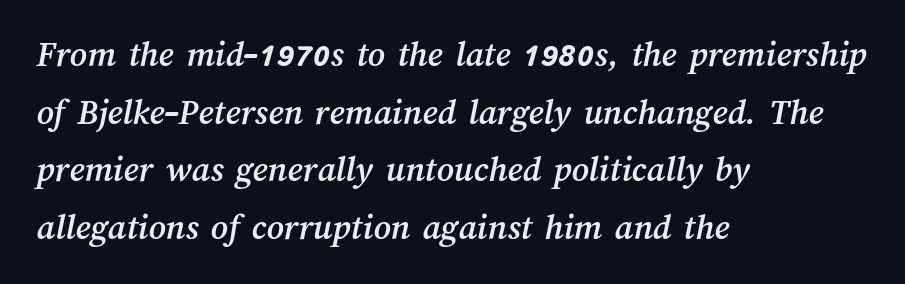
{"width": "normal", "stroke_contrast": "medium", "x_height": "medium", "monospaced": "no", "underline": "no", "align": "left", "line_spacing": "normal", "line_spacing_ratio": 1.56, "letter_spacing": "normal", "letter_spacing_em": 0.0, "glyph_px": 37}
